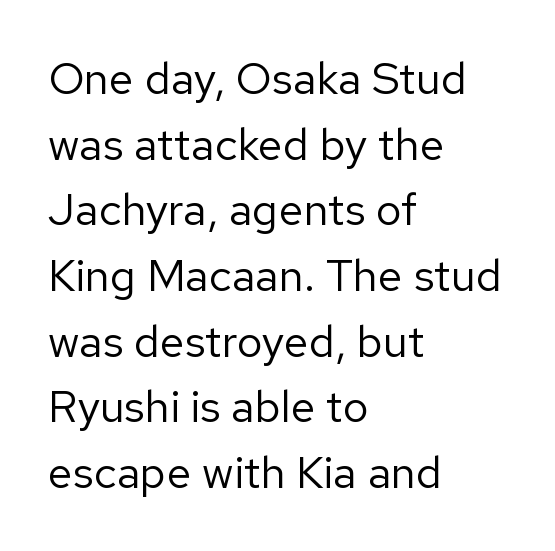
Q: Is the text bold? A: No.
Q: Is the text italic (slanted)? A: No, it is upright.
Q: Is the typeface a serif or a sans-serif typeface? A: Sans-serif.
Q: Is the text underlined? A: No.
Q: How is the paragraph aligned? A: Left-aligned.
Q: Is the spacing between letters normal or unusually wide? A: Normal.
Q: Is the spacing between lines tight, normal or loose? A: Normal.
Q: Width (condensed, normal, or wide)? A: Normal.
Q: Stroke contrast? A: Low.
Q: x-height? A: Medium.
Q: Monospaced? A: No.
